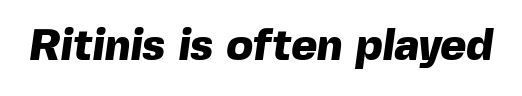
{"serif": "no", "bold": "yes", "weight": "heavy", "width": "normal", "x_height": "medium", "monospaced": "no", "underline": "no", "letter_spacing": "normal", "letter_spacing_em": 0.0, "glyph_px": 44}
